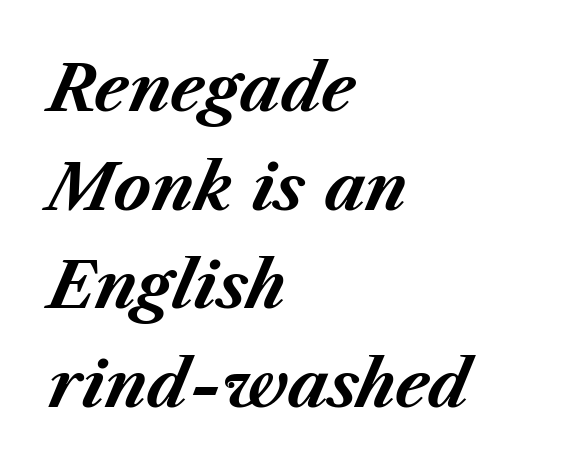
Default kerning and tracking; the words read as compact shapes. These lines were composed using italics. A dark, heavy texture on the line: the type is bold. The text block is weighted toward the left margin, trailing off unevenly rightward. Beneath every word, the page is bare. Is this a fixed-width face? No — the glyphs have proportional, varying widths.
